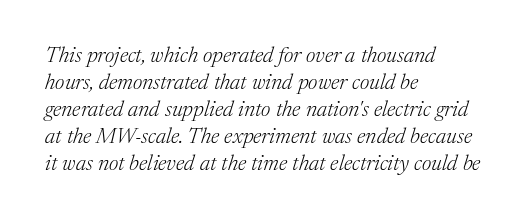
The image shows 22 px text type, italic (leaning right); set left-aligned, line spacing 1.23x, normal letter spacing, not underlined.
